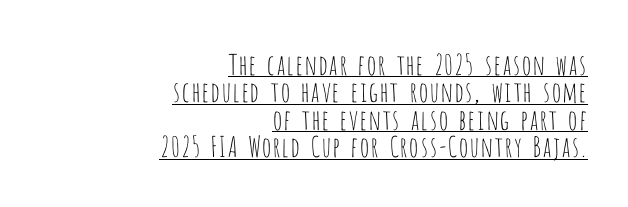
The image shows 28 px thin, condensed sans-serif type, upright; set right-aligned, tight line spacing (0.98x), normal letter spacing, underlined; low stroke contrast and a large x-height.
